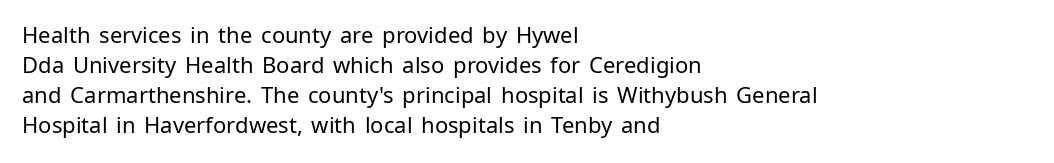
The letterforms sit shoulder to shoulder at normal distance. The space directly below the letters is spotless. Counters stay open thanks to moderate or lighter strokes. The vertical gap from one line to the next is medium. Ascenders rise straight up at ninety degrees. The ragged edge is on the right, which tells us the setting is flush left.
